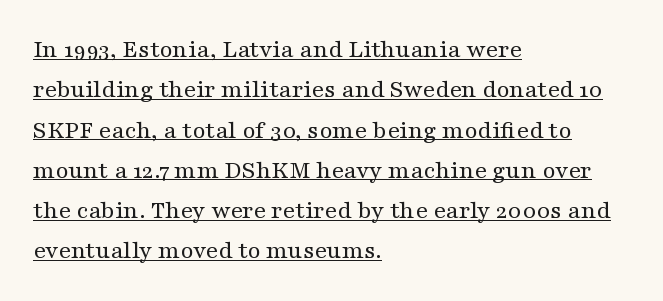
{"italic": "no", "bold": "no", "underline": "yes", "align": "left", "line_spacing": "normal", "line_spacing_ratio": 1.55, "letter_spacing": "normal", "letter_spacing_em": 0.0, "glyph_px": 26}
